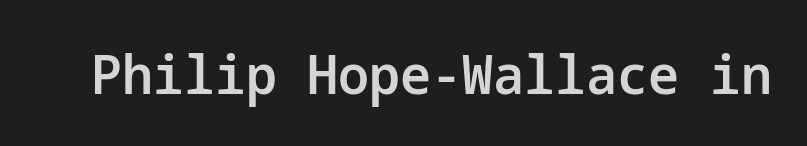
The image shows 55 px semibold sans-serif type, upright; set normal letter spacing, not underlined; low stroke contrast and a medium x-height.
